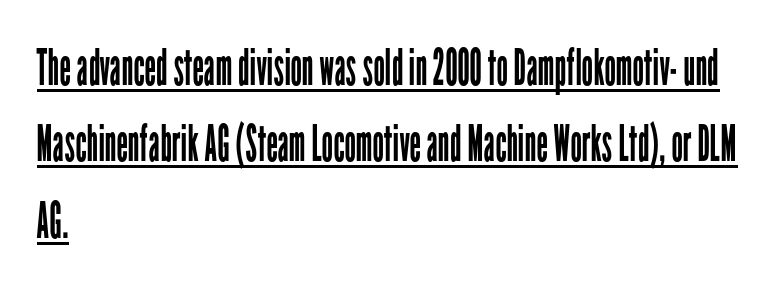
The image shows 51 px regular-weight, condensed sans-serif type, upright; set left-aligned, normal line spacing (1.5x), normal letter spacing, underlined; low stroke contrast and a medium x-height.
